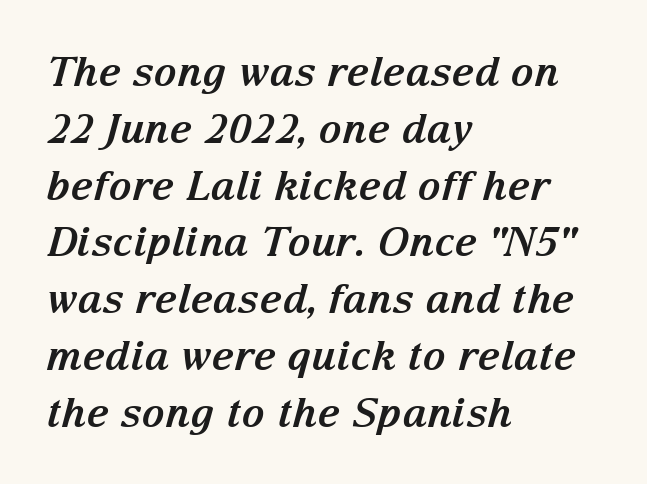
The image shows 40 px bold serif type, italic (leaning right); set left-aligned, normal line spacing (1.42x), normal letter spacing, not underlined; medium stroke contrast and a medium x-height.
